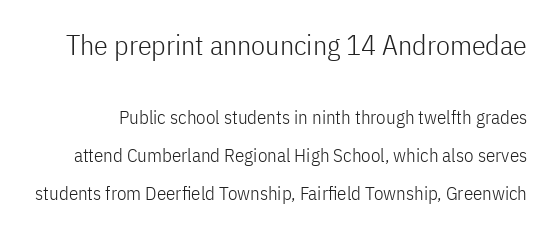
Q: Is the text bold? A: No.
Q: Is the text italic (slanted)? A: No, it is upright.
Q: Is the typeface a serif or a sans-serif typeface? A: Sans-serif.
Q: Is the text underlined? A: No.
Q: Is the spacing between letters normal or unusually wide? A: Normal.
Q: Is the spacing between lines tight, normal or loose? A: Loose.
Q: Which block of text is set in a larger size, the first (top) or the second (bottom)? A: The first (top) one.
Q: Width (condensed, normal, or wide)? A: Condensed.
Q: Stroke contrast? A: Low.
Q: x-height? A: Medium.
Q: Monospaced? A: No.
